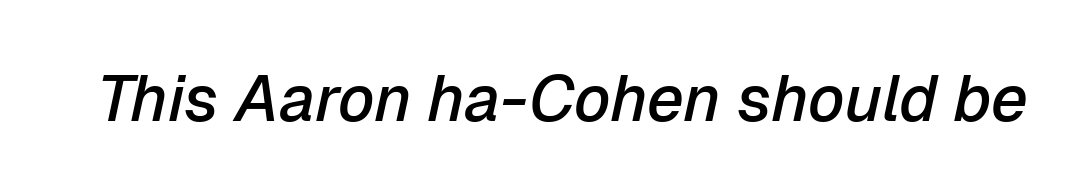
The image shows 65 px semibold type, italic (leaning right); set normal letter spacing, not underlined; low stroke contrast and a medium x-height.
